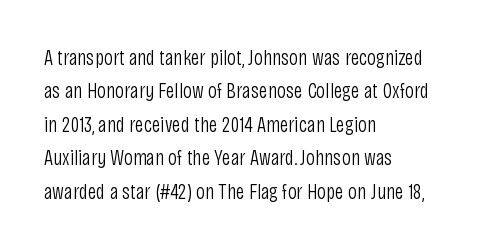
Summary of vertical rhythm: regular, with standard interline spacing. No extra ink here — the face is not bold. Quick note: not italic, upright. Horizontal alignment here is leftward, the default for most running prose.
